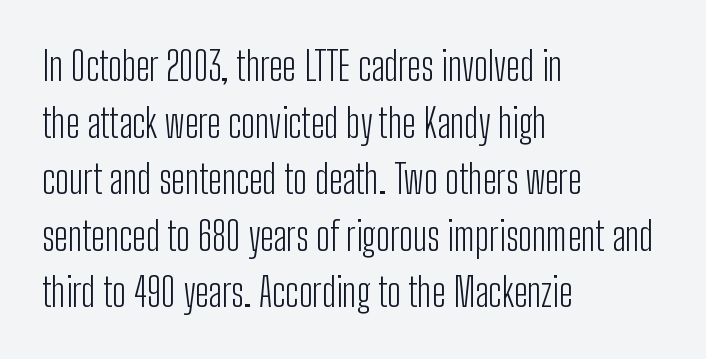
The image shows 39 px light, condensed sans-serif type, upright; set left-aligned, normal line spacing (1.45x), normal letter spacing, not underlined; low stroke contrast and a medium x-height.
